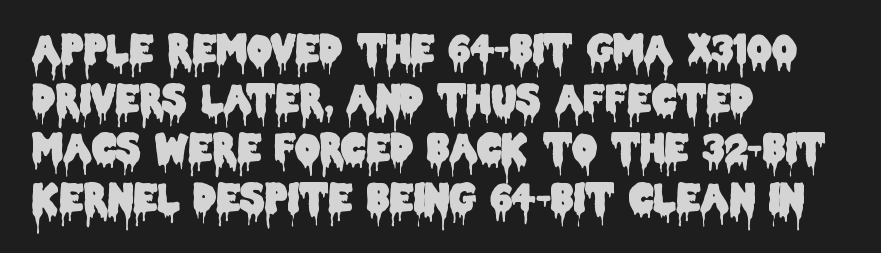
{"serif": "no", "italic": "no", "width": "condensed", "stroke_contrast": "low", "x_height": "large", "monospaced": "no", "underline": "no", "align": "left", "line_spacing": "normal", "line_spacing_ratio": 1.27, "letter_spacing": "normal", "letter_spacing_em": 0.0, "glyph_px": 39}
